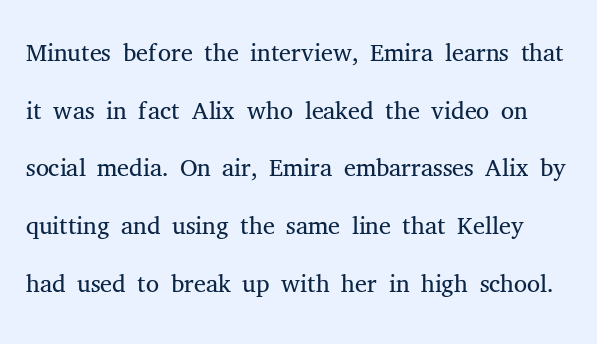
Q: Is the text bold? A: No.
Q: Is the text italic (slanted)? A: No, it is upright.
Q: Is the typeface a serif or a sans-serif typeface? A: Serif.
Q: Is the text underlined? A: No.
Q: Is the spacing between letters normal or unusually wide? A: Normal.
Q: Is the spacing between lines tight, normal or loose? A: Normal.
Q: Width (condensed, normal, or wide)? A: Normal.
Q: Stroke contrast? A: Medium.
Q: x-height? A: Medium.
Q: Monospaced? A: No.
